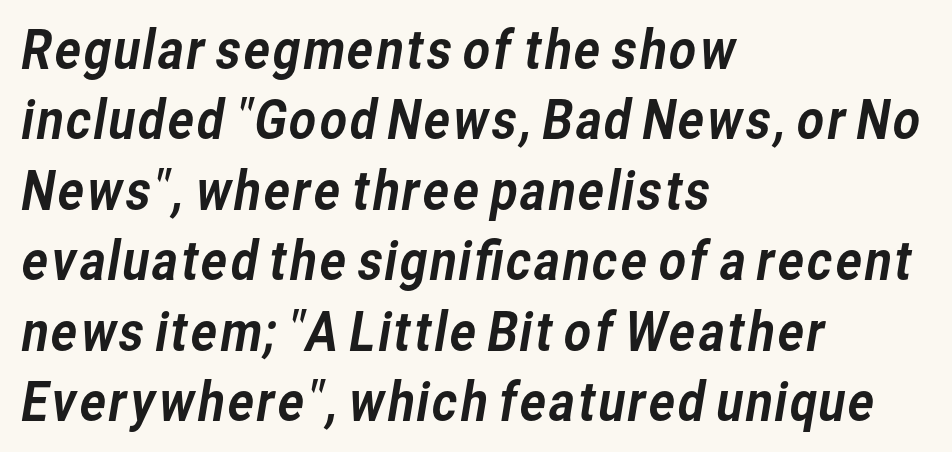
The image shows 53 px sans-serif type; set left-aligned, normal line spacing (1.33x), normal letter spacing, not underlined; low stroke contrast and a medium x-height.
